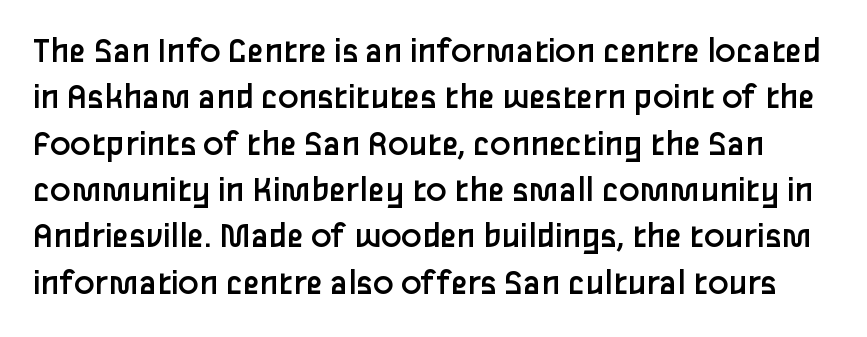
{"serif": "no", "italic": "no", "bold": "no", "weight": "regular", "width": "normal", "stroke_contrast": "low", "x_height": "medium", "monospaced": "no", "underline": "no", "line_spacing_ratio": 1.22, "letter_spacing": "normal", "letter_spacing_em": 0.0, "glyph_px": 38}
